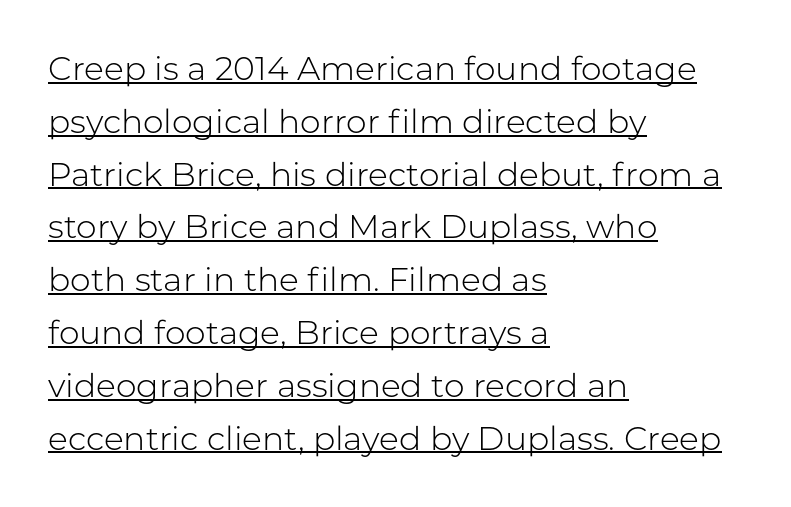
{"serif": "no", "italic": "no", "bold": "no", "weight": "light", "width": "normal", "stroke_contrast": "low", "x_height": "medium", "monospaced": "no", "underline": "yes", "align": "left", "line_spacing": "normal", "line_spacing_ratio": 1.6, "letter_spacing": "normal", "letter_spacing_em": 0.0, "glyph_px": 33}
